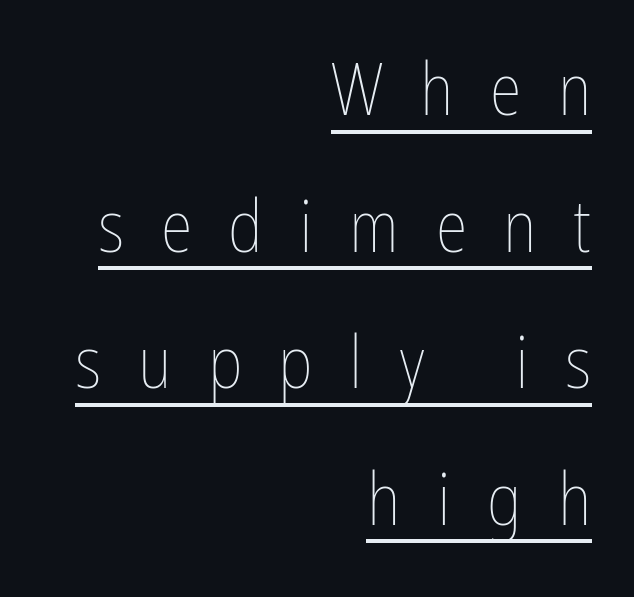
The image shows 73 px thin, condensed type, upright; set right-aligned, line spacing 1.87x, unusually wide letter spacing (+0.5 em), underlined; low stroke contrast and a medium x-height.
